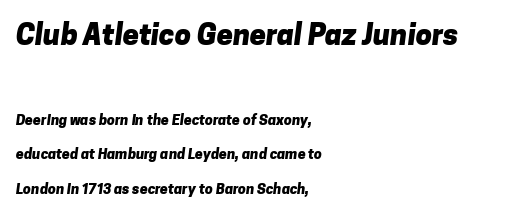
Stroke thickness is high; the sample reads as a true bold. In terms of letterspacing, this is plain default setting. A sans-serif font was chosen for this passage. Horizontal alignment here is leftward, the default for most running prose. Proportional: the letters do not fall into vertical columns.
